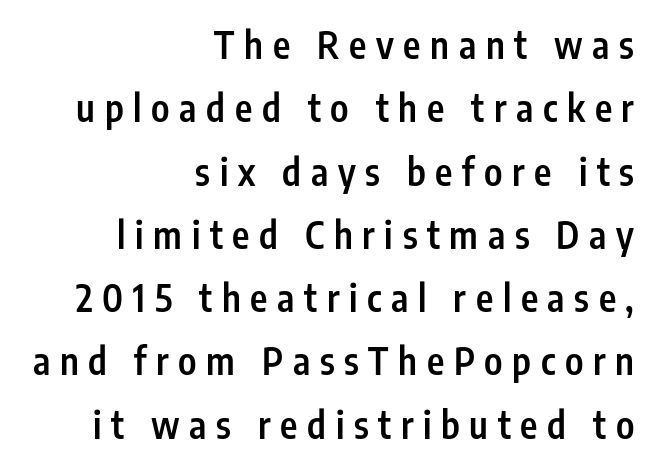
Q: Is the text bold? A: Semi-bold.
Q: Is the text italic (slanted)? A: No, it is upright.
Q: Is the typeface a serif or a sans-serif typeface? A: Sans-serif.
Q: Is the text underlined? A: No.
Q: How is the paragraph aligned? A: Right-aligned.
Q: Is the spacing between letters normal or unusually wide? A: Unusually wide.
Q: Width (condensed, normal, or wide)? A: Condensed.
Q: Stroke contrast? A: Low.
Q: x-height? A: Medium.
Q: Monospaced? A: No.
